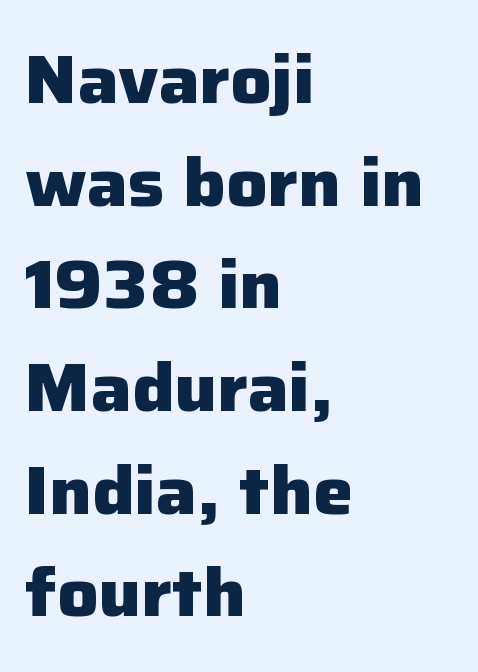
Q: Is the text bold? A: Yes.
Q: Is the text italic (slanted)? A: No, it is upright.
Q: Is the typeface a serif or a sans-serif typeface? A: Sans-serif.
Q: Is the text underlined? A: No.
Q: How is the paragraph aligned? A: Left-aligned.
Q: Is the spacing between letters normal or unusually wide? A: Normal.
Q: Is the spacing between lines tight, normal or loose? A: Normal.
Q: Width (condensed, normal, or wide)? A: Normal.
Q: Stroke contrast? A: Low.
Q: x-height? A: Medium.
Q: Monospaced? A: No.
